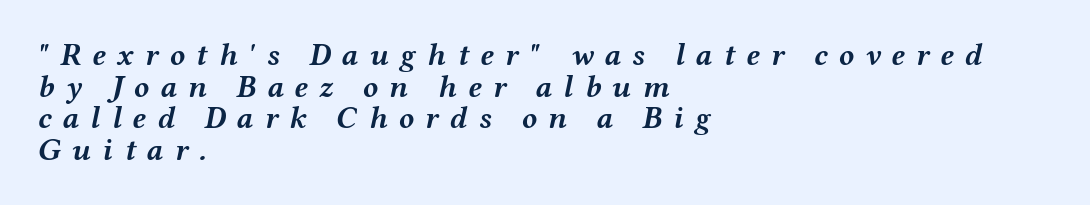
The image shows 31 px semibold, wide type, italic (leaning right); set left-aligned, tight line spacing (1.02x), unusually wide letter spacing (+0.37 em), not underlined; medium stroke contrast and a medium x-height.
